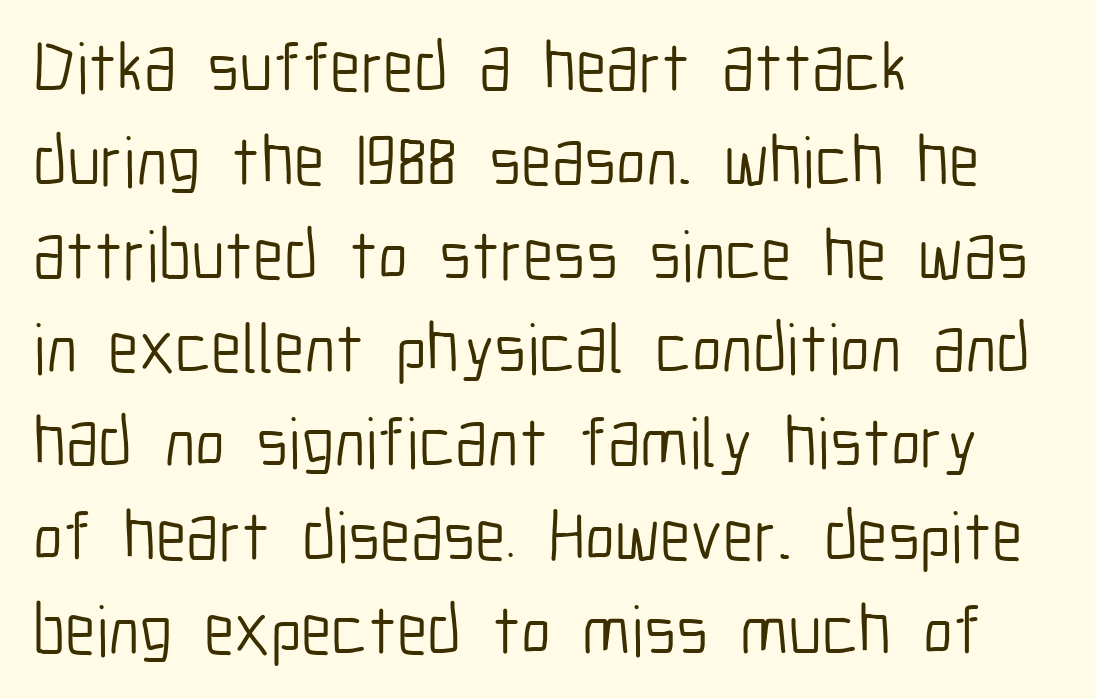
{"serif": "no", "italic": "no", "bold": "no", "weight": "light", "width": "condensed", "stroke_contrast": "low", "x_height": "medium", "monospaced": "no", "underline": "no", "align": "left", "line_spacing": "normal", "line_spacing_ratio": 1.34, "letter_spacing": "normal", "letter_spacing_em": 0.0, "glyph_px": 70}
